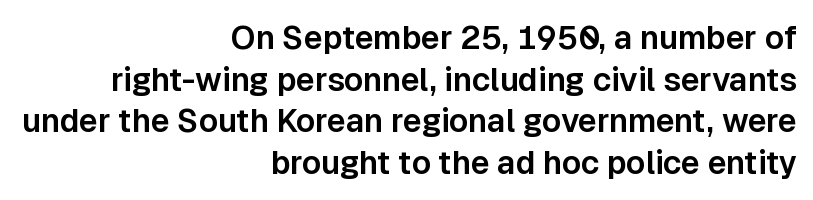
Every row of glyphs terminates at an identical x-position on the right. Designer's note — italics off, roman on. The line texture is even and compact thanks to regular tracking. Spacing verdict: proportional, widths tailored to each character. Clear beneath every line of the passage.
